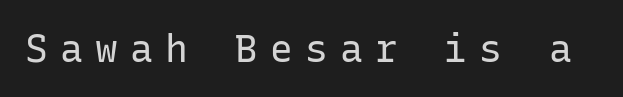
Short note: letters widely spaced. Do the characters align in a grid? Yes, the font is monospaced. The passage shown is not bold in any degree. Italic: no, the glyphs are upright roman.
